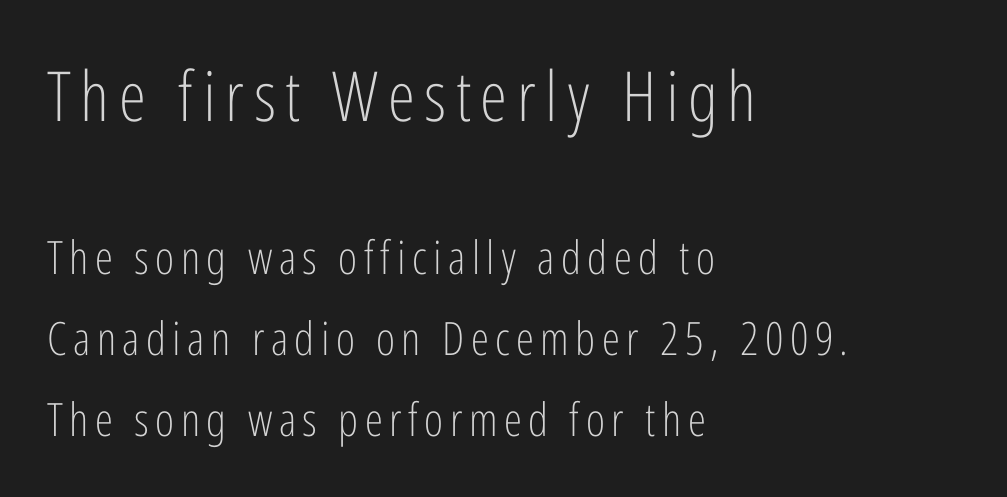
The image shows 69 px light, condensed sans-serif type, upright; set left-aligned, line spacing 1.76x, not underlined; the first (top) block is 1.5x larger; low stroke contrast and a medium x-height.
